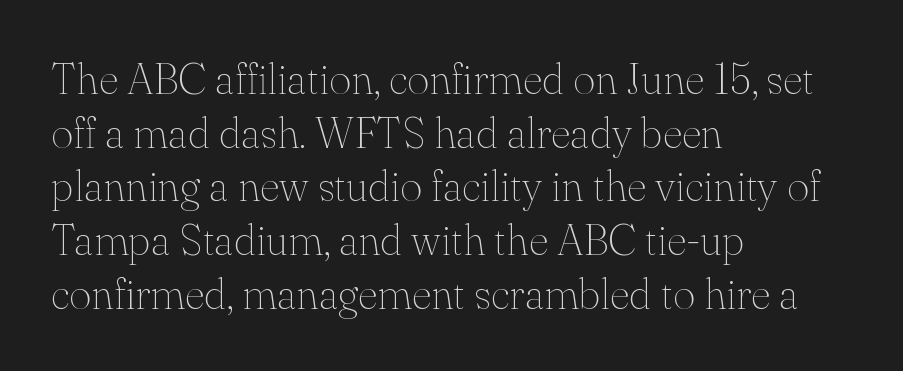
The image shows 43 px thin serif type, upright; set left-aligned, normal line spacing (1.25x), normal letter spacing, not underlined; medium stroke contrast and a small x-height.
